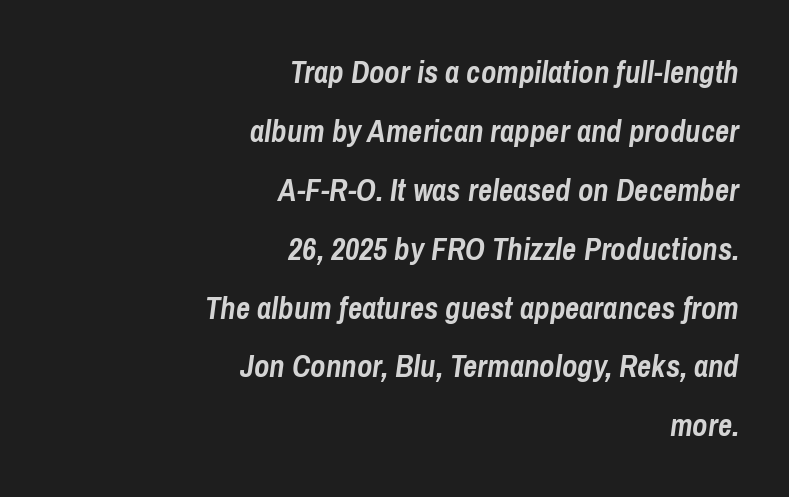
Q: Is the text bold? A: Yes.
Q: Is the text italic (slanted)? A: Yes, it leans right by about 8 degrees.
Q: Is the text underlined? A: No.
Q: How is the paragraph aligned? A: Right-aligned.
Q: Is the spacing between letters normal or unusually wide? A: Normal.
Q: Is the spacing between lines tight, normal or loose? A: Loose.
Q: Width (condensed, normal, or wide)? A: Condensed.
Q: Stroke contrast? A: Low.
Q: x-height? A: Medium.
Q: Monospaced? A: No.
